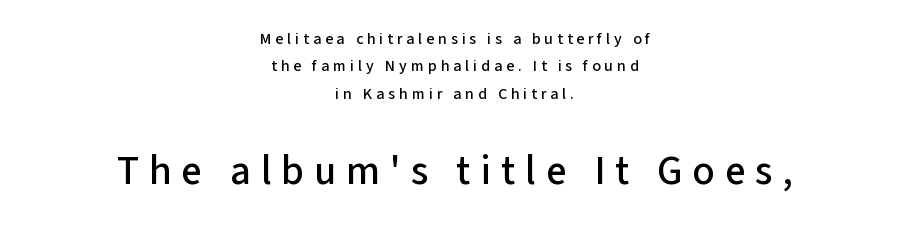
The image shows 41 px sans-serif type, upright; set centered, line spacing 1.71x, unusually wide letter spacing (+0.24 em), not underlined; the second (bottom) block is 2.56x larger; low stroke contrast and a medium x-height.
